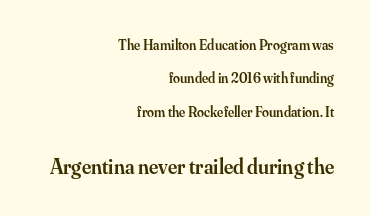
{"italic": "no", "bold": "semi", "underline": "no", "align": "right", "line_spacing": "loose", "line_spacing_ratio": 2.38, "letter_spacing": "normal", "letter_spacing_em": 0.0, "larger_block": "second", "size_ratio": 1.5, "glyph_px": 21}
